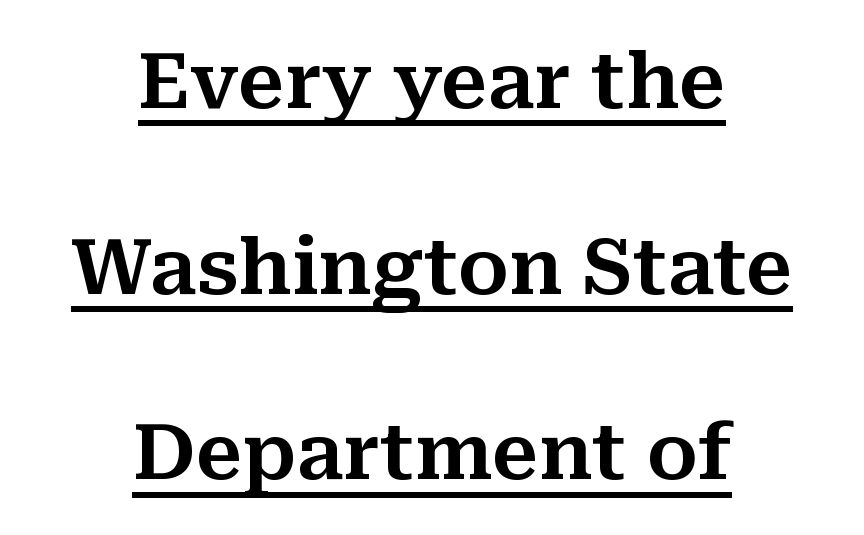
{"serif": "yes", "italic": "no", "width": "normal", "stroke_contrast": "medium", "x_height": "medium", "monospaced": "no", "underline": "yes", "align": "center", "line_spacing": "loose", "line_spacing_ratio": 2.41, "letter_spacing": "normal", "letter_spacing_em": 0.0, "glyph_px": 77}
